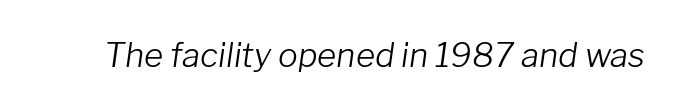
Standard letterfit; no display-style spreading of the glyphs. Spacing verdict: proportional, widths tailored to each character. Compared with ordinary roman type, these characters are visibly tilted. No extra ink here — the face is not bold. A bare baseline throughout the passage.
